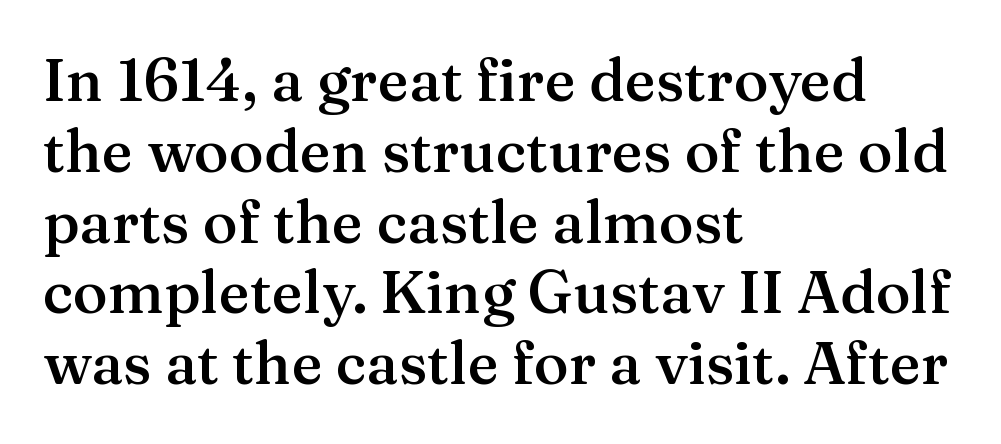
The image shows 59 px semibold serif type, upright; set left-aligned, line spacing 1.2x, normal letter spacing, not underlined; medium stroke contrast and a medium x-height.
